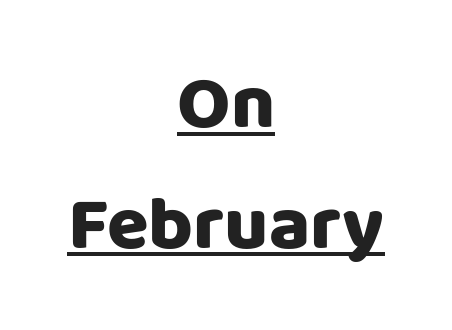
These lines stack symmetrically, like a column narrowing and widening about its center. Caption: standard tracking, unaltered. Quick note: interline space is typical. A typesetter would call this proportional, since set widths differ per character. Decoration check: the copy is underlined. The lettering stays uniformly vertical, giving the passage a roman look.
